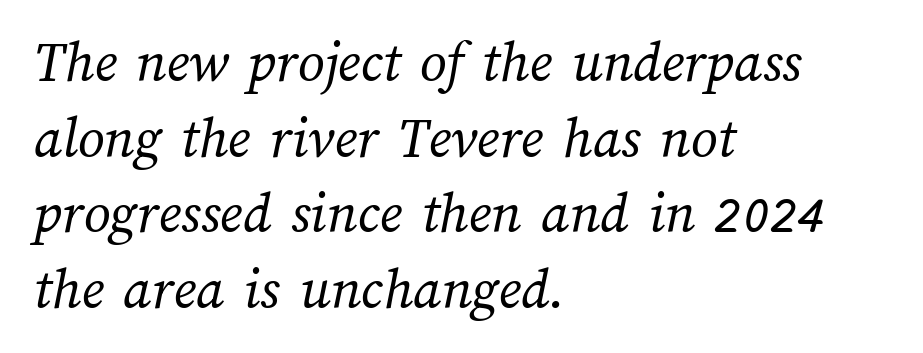
The image shows 59 px regular-weight type; set left-aligned, normal line spacing (1.28x), normal letter spacing, not underlined; medium stroke contrast and a medium x-height.
